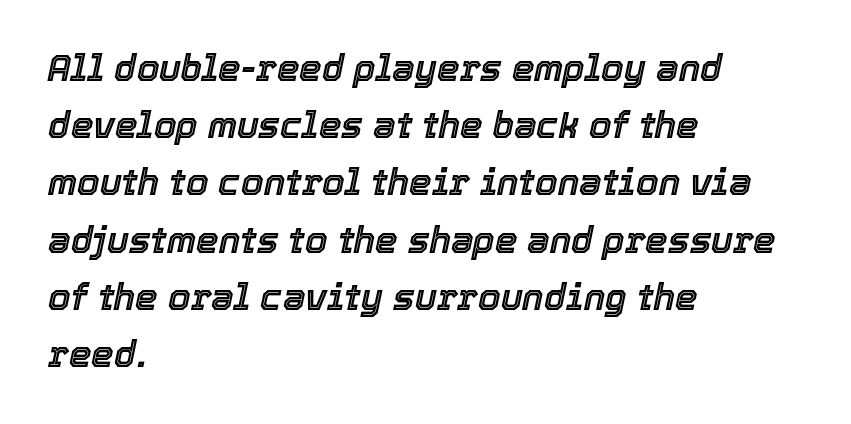
The image shows 36 px text type, italic (leaning right); set left-aligned, normal line spacing (1.59x), normal letter spacing, not underlined; a medium x-height.
